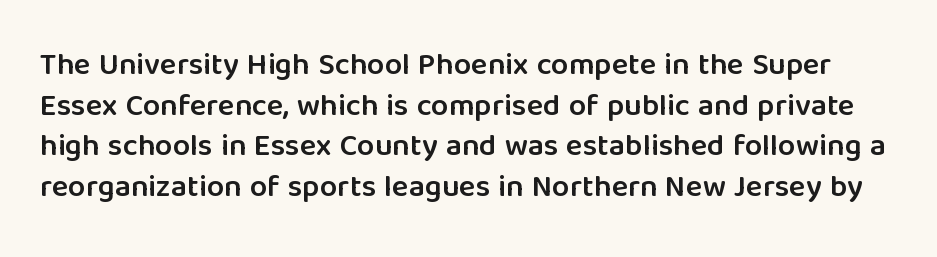
Is the letter spacing exaggerated? No — it looks like the ordinary default. The space between consecutive lines is moderate. The letters advance in unequal steps, a hallmark of proportional type. A roman cut, with each character standing at attention.
